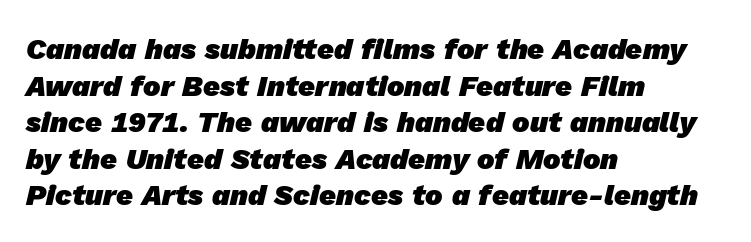
One-word summary of the alignment: left. Check where the strokes stop: nothing finishes them off — pure sans. Students, note that the glyphs here touch the page at normal intervals. The letters advance in unequal steps, a hallmark of proportional type. The block of text has a typical density, with ordinary space between rows. The letters are bold, with thick, heavy strokes.
